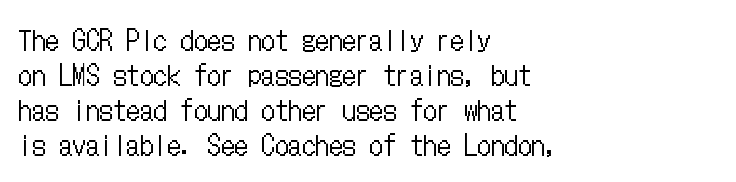
{"italic": "no", "bold": "no", "underline": "no", "align": "left", "line_spacing": "normal", "line_spacing_ratio": 1.3, "letter_spacing": "normal", "letter_spacing_em": 0.0, "glyph_px": 27}
